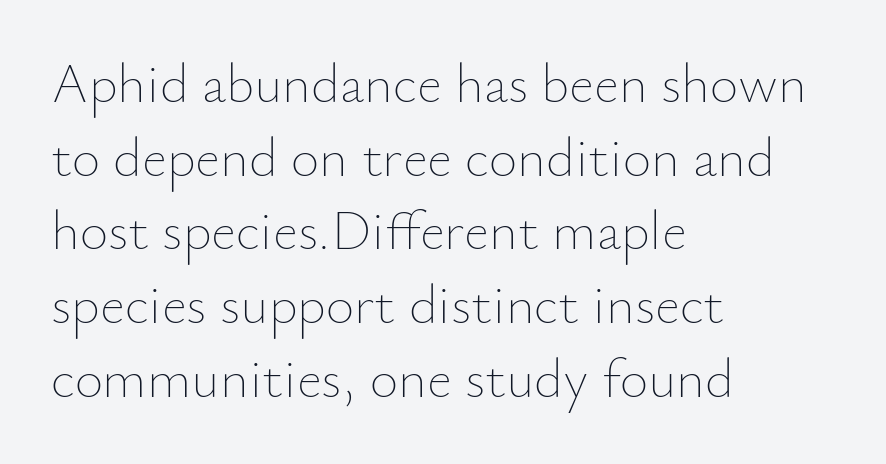
Q: Is the text bold? A: No.
Q: Is the text italic (slanted)? A: No, it is upright.
Q: Is the text underlined? A: No.
Q: How is the paragraph aligned? A: Left-aligned.
Q: Is the spacing between letters normal or unusually wide? A: Normal.
Q: Is the spacing between lines tight, normal or loose? A: Normal.
Q: Width (condensed, normal, or wide)? A: Normal.
Q: Stroke contrast? A: Low.
Q: x-height? A: Small.
Q: Monospaced? A: No.
